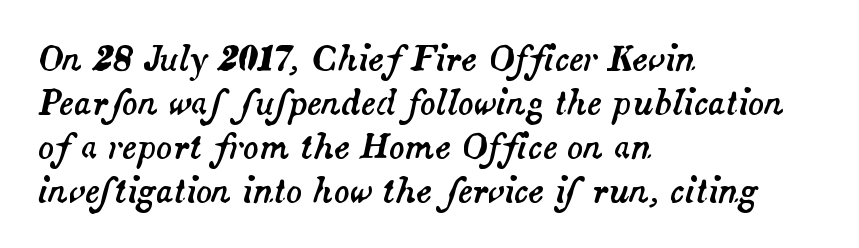
The letters advance in unequal steps, a hallmark of proportional type. The letters are slanted; this is an italic face. Clear beneath every line of the passage. Where is the straight margin? On the left. The horizontal fit of the characters is conventional and even. Students, observe: this is what conventionally led text looks like.
